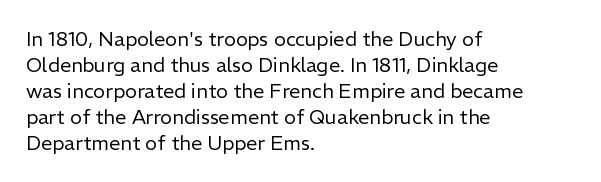
Q: Is the text bold? A: No.
Q: Is the text italic (slanted)? A: No, it is upright.
Q: Is the text underlined? A: No.
Q: How is the paragraph aligned? A: Left-aligned.
Q: Is the spacing between letters normal or unusually wide? A: Normal.
Q: Is the spacing between lines tight, normal or loose? A: Normal.
